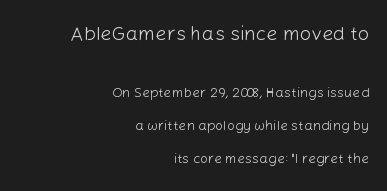
Q: Is the text bold? A: No.
Q: Is the text italic (slanted)? A: No, it is upright.
Q: Is the text underlined? A: No.
Q: How is the paragraph aligned? A: Right-aligned.
Q: Is the spacing between letters normal or unusually wide? A: Normal.
Q: Is the spacing between lines tight, normal or loose? A: Loose.
Q: Which block of text is set in a larger size, the first (top) or the second (bottom)? A: The first (top) one.
